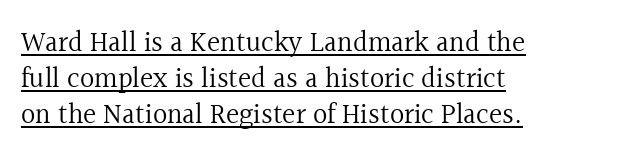
Q: Is the text bold? A: No.
Q: Is the text italic (slanted)? A: No, it is upright.
Q: Is the typeface a serif or a sans-serif typeface? A: Serif.
Q: Is the text underlined? A: Yes.
Q: How is the paragraph aligned? A: Left-aligned.
Q: Is the spacing between letters normal or unusually wide? A: Normal.
Q: Is the spacing between lines tight, normal or loose? A: Normal.
Q: Width (condensed, normal, or wide)? A: Normal.
Q: x-height? A: Medium.
Q: Monospaced? A: No.
